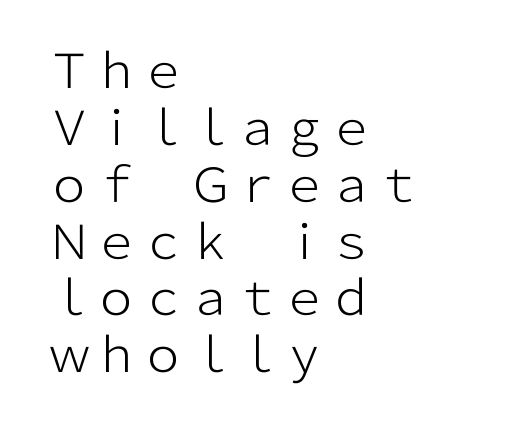
{"serif": "no", "italic": "no", "bold": "no", "weight": "light", "width": "normal", "stroke_contrast": "low", "x_height": "medium", "monospaced": "no", "underline": "no", "align": "left", "line_spacing_ratio": 1.21, "letter_spacing": "normal", "letter_spacing_em": 0.0, "glyph_px": 47}
